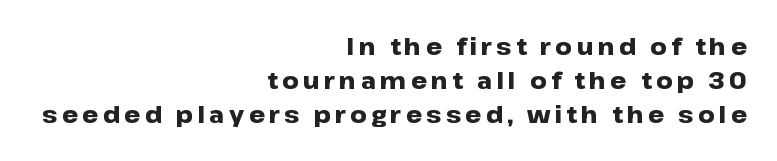
The image shows 23 px bold type, upright; set right-aligned, normal line spacing (1.48x), not underlined.
